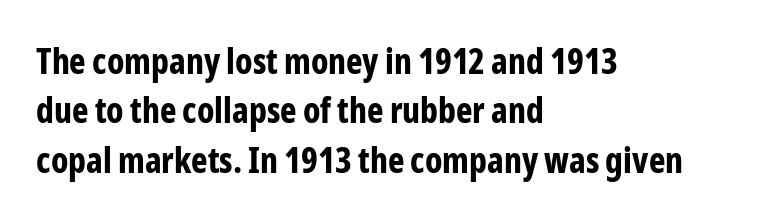
Q: Is the text bold? A: Yes.
Q: Is the text italic (slanted)? A: No, it is upright.
Q: Is the typeface a serif or a sans-serif typeface? A: Sans-serif.
Q: Is the text underlined? A: No.
Q: How is the paragraph aligned? A: Left-aligned.
Q: Is the spacing between letters normal or unusually wide? A: Normal.
Q: Is the spacing between lines tight, normal or loose? A: Normal.
Q: Width (condensed, normal, or wide)? A: Condensed.
Q: Stroke contrast? A: Low.
Q: x-height? A: Medium.
Q: Monospaced? A: No.
